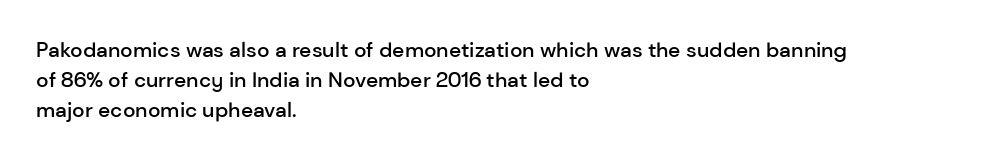
Vertical spacing — default. These lines stack with their left ends in a neat column. A typesetter would mark this as roman, not italic. Only glyphs here, with clear space below each row. What stands out about the letter spacing? Nothing — it is the standard amount.
